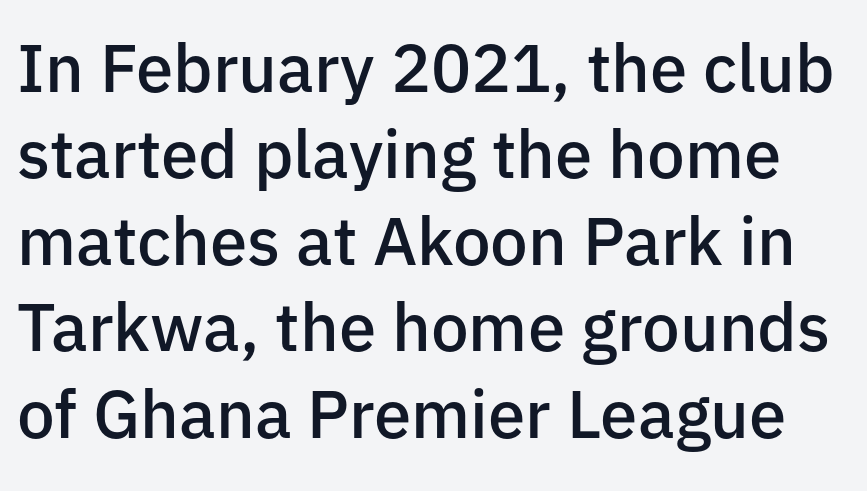
The passage shown is typed in a proportional face where columns would drift. This is roman type, the default non-slanted kind. The letterforms sit shoulder to shoulder at normal distance. Firm but not heavy-handed strokes: this text is semibold.
